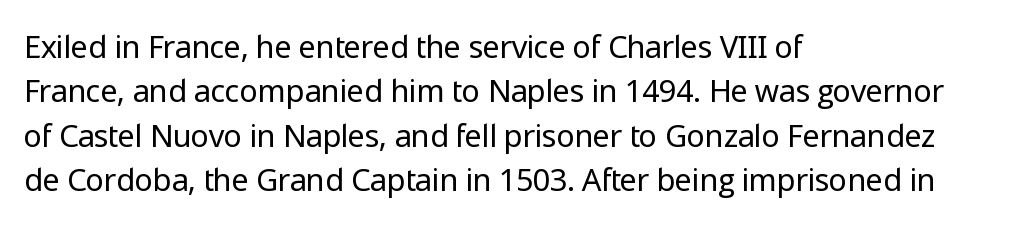
This rendering employs a face without finishing strokes, i.e., a sans-serif. The foot of each line stays bare and open. Each letter keeps its own natural width here, so spacing adapts to shape. Students, note that the glyphs here touch the page at normal intervals. The weight tops out at a normal text grade. Leading matches the norm, producing a regular column.
